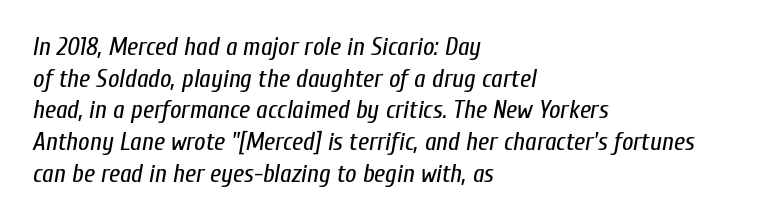
{"italic": "yes", "lean": "right", "slant_degrees": 10, "bold": "no", "underline": "no", "align": "left", "line_spacing": "normal", "line_spacing_ratio": 1.27, "letter_spacing": "normal", "letter_spacing_em": 0.0, "glyph_px": 25}
